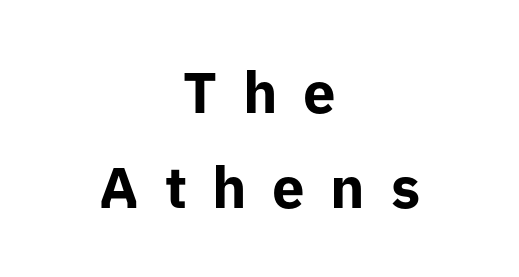
{"serif": "no", "italic": "no", "bold": "yes", "weight": "bold", "width": "normal", "stroke_contrast": "low", "x_height": "medium", "monospaced": "no", "underline": "no", "align": "center", "line_spacing": "normal", "line_spacing_ratio": 1.63, "letter_spacing": "wide", "letter_spacing_em": 0.44, "glyph_px": 58}
